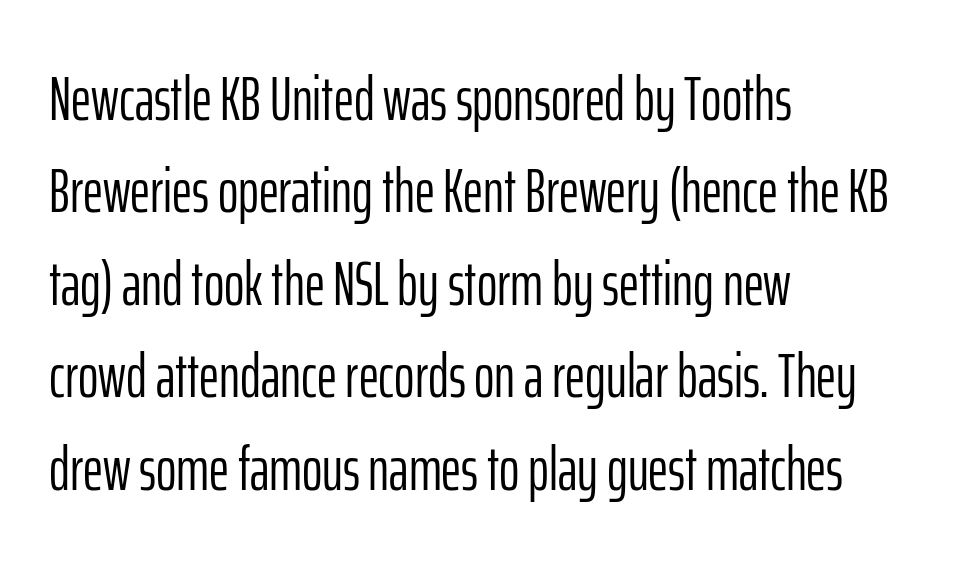
The image shows 62 px light, condensed sans-serif type, upright; set left-aligned, normal line spacing (1.49x), normal letter spacing, not underlined; low stroke contrast and a medium x-height.
